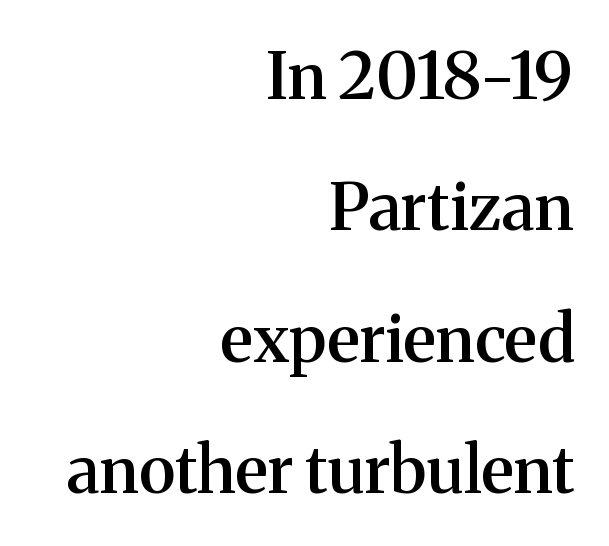
The vertical gap from one line to the next is large. This is the regular roman posture of the typeface. The letters advance in unequal steps, a hallmark of proportional type. Is the letter spacing exaggerated? No — it looks like the ordinary default. Horizontal alignment here is rightward, an uncommon choice for prose. Heft: intermediate — a semibold.
